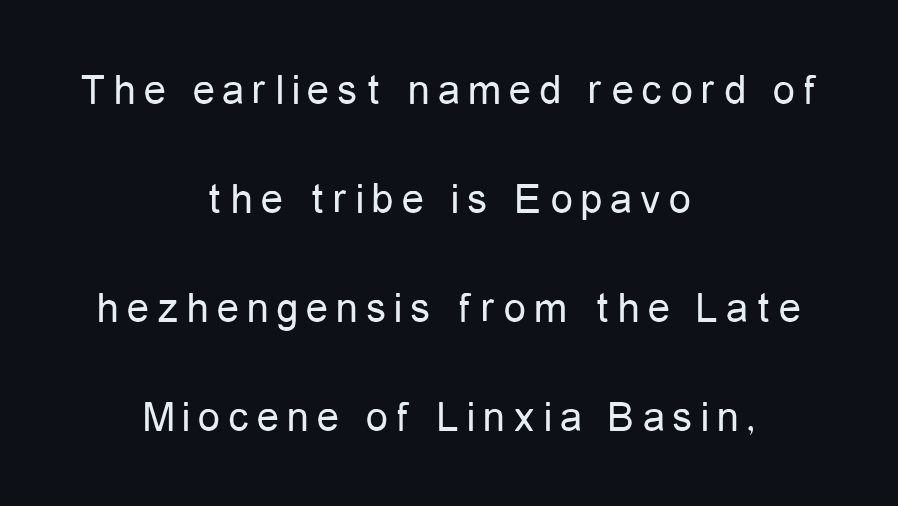
The weight would be labelled regular, book, light, or lighter still. This sample uses an upright cut, with every glyph sitting square on the baseline. Underline: absent. No feet cap the strokes, marking this as sans-serif type.
